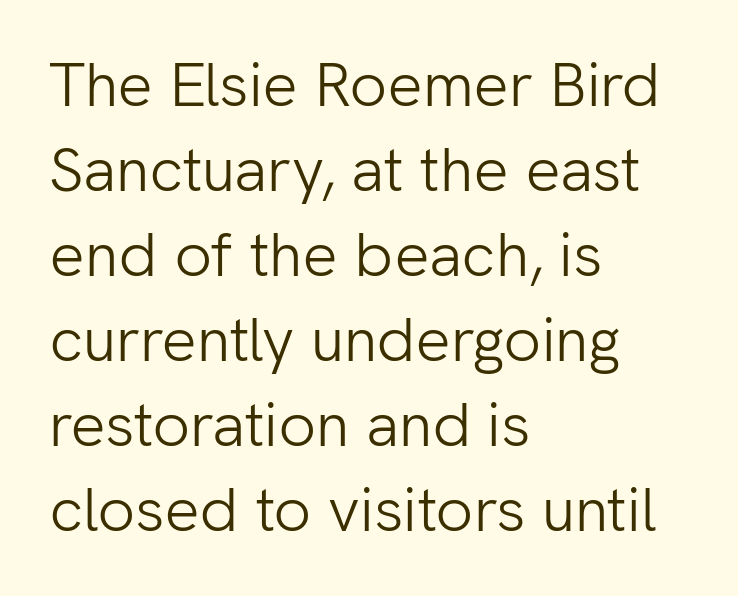
Q: Is the text bold? A: No.
Q: Is the text italic (slanted)? A: No, it is upright.
Q: Is the typeface a serif or a sans-serif typeface? A: Sans-serif.
Q: Is the text underlined? A: No.
Q: How is the paragraph aligned? A: Left-aligned.
Q: Is the spacing between letters normal or unusually wide? A: Normal.
Q: Is the spacing between lines tight, normal or loose? A: Normal.
Q: Width (condensed, normal, or wide)? A: Normal.
Q: Stroke contrast? A: Low.
Q: x-height? A: Medium.
Q: Monospaced? A: No.
